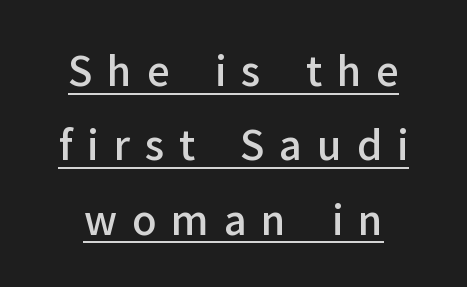
Unlike a traditional serif, this face leaves its strokes unadorned. Decoration check: the copy is underlined. Someone cranked the tracking dial way up on this one. Ascenders rise straight up at ninety degrees. The passage shown is typed in a proportional face where columns would drift.
